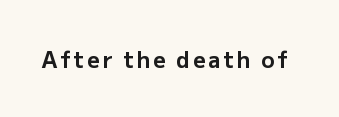
The image shows 22 px bold type, upright; set not underlined.
